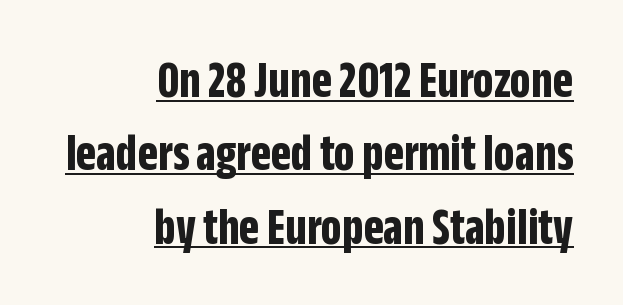
The image shows 52 px bold, condensed sans-serif type, upright; set right-aligned, normal line spacing (1.41x), normal letter spacing, underlined; low stroke contrast and a large x-height.
